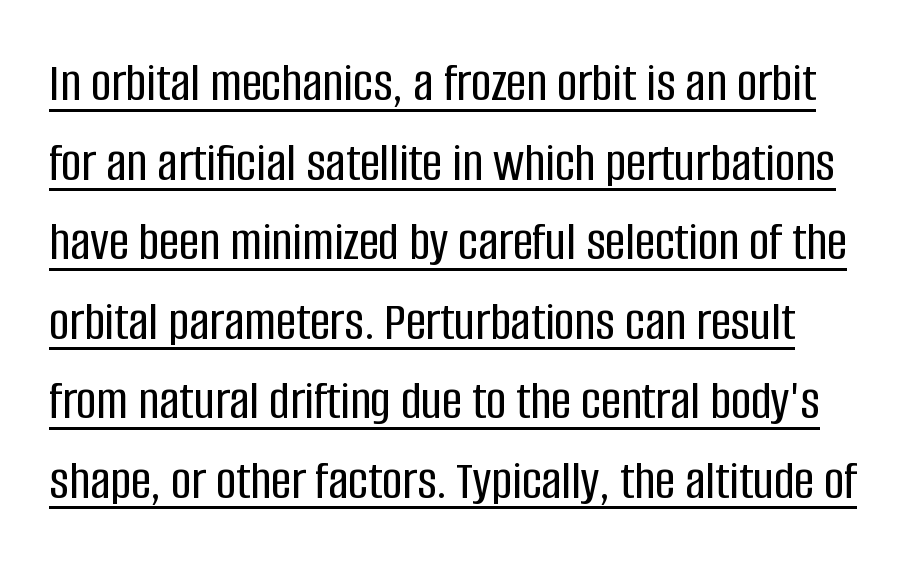
Q: Is the text italic (slanted)? A: No, it is upright.
Q: Is the typeface a serif or a sans-serif typeface? A: Sans-serif.
Q: Is the text underlined? A: Yes.
Q: Is the spacing between letters normal or unusually wide? A: Normal.
Q: Is the spacing between lines tight, normal or loose? A: Normal.
Q: Width (condensed, normal, or wide)? A: Condensed.
Q: Stroke contrast? A: Low.
Q: x-height? A: Large.
Q: Monospaced? A: No.
